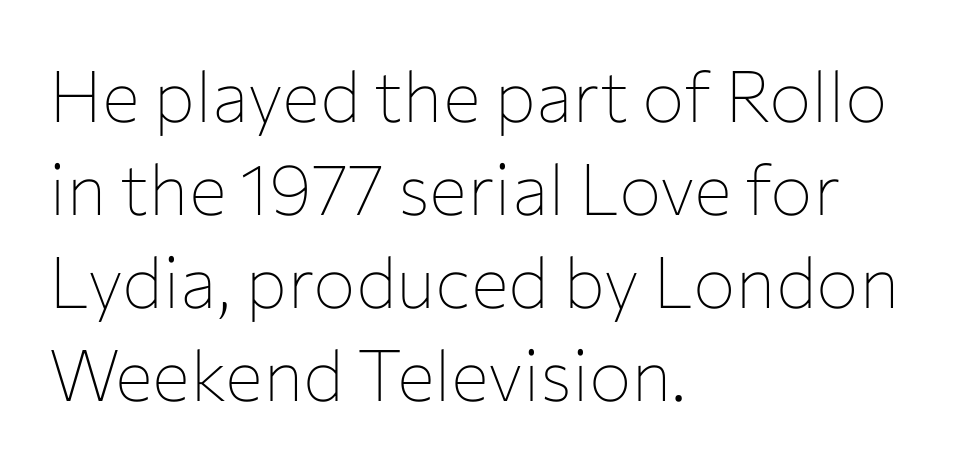
{"serif": "no", "italic": "no", "bold": "no", "weight": "thin", "width": "normal", "stroke_contrast": "low", "x_height": "medium", "monospaced": "no", "underline": "no", "align": "left", "line_spacing": "normal", "line_spacing_ratio": 1.31, "letter_spacing": "normal", "letter_spacing_em": 0.0, "glyph_px": 71}
